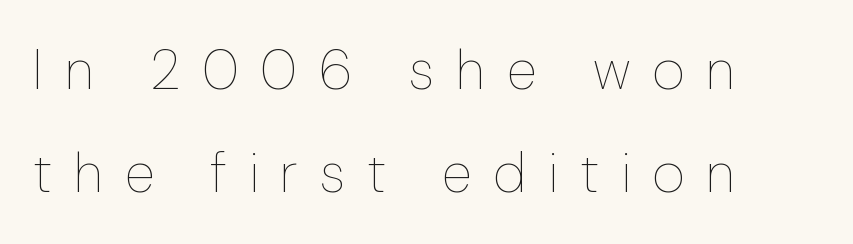
Q: Is the text bold? A: No.
Q: Is the text italic (slanted)? A: No, it is upright.
Q: Is the text underlined? A: No.
Q: How is the paragraph aligned? A: Left-aligned.
Q: Is the spacing between letters normal or unusually wide? A: Unusually wide.
Q: Width (condensed, normal, or wide)? A: Normal.
Q: Stroke contrast? A: Low.
Q: x-height? A: Medium.
Q: Monospaced? A: No.
